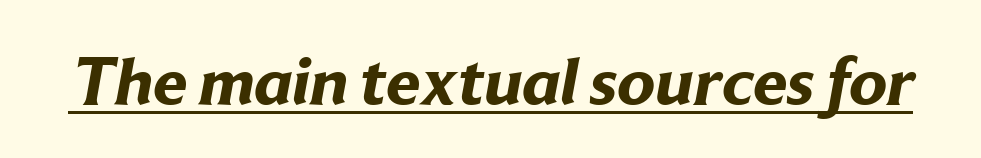
The gaps between neighbouring characters are ordinary and unremarkable. Look at the bottom of the vertical strokes: they stop flat, with no serifs. The lettering is marked with a stroke running underneath it. A typesetter would call this proportional, since set widths differ per character.
